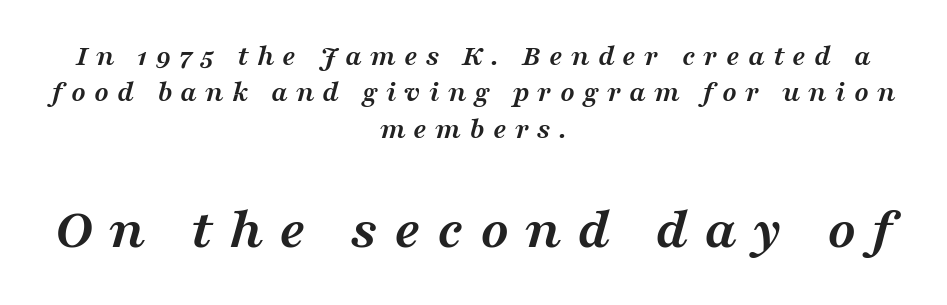
Q: Is the text bold? A: Yes.
Q: Is the text italic (slanted)? A: Yes, it leans right by about 16 degrees.
Q: Is the typeface a serif or a sans-serif typeface? A: Serif.
Q: Is the text underlined? A: No.
Q: How is the paragraph aligned? A: Centered.
Q: Is the spacing between letters normal or unusually wide? A: Unusually wide.
Q: Which block of text is set in a larger size, the first (top) or the second (bottom)? A: The second (bottom) one.
Q: Width (condensed, normal, or wide)? A: Wide.
Q: Stroke contrast? A: Medium.
Q: x-height? A: Medium.
Q: Monospaced? A: No.
